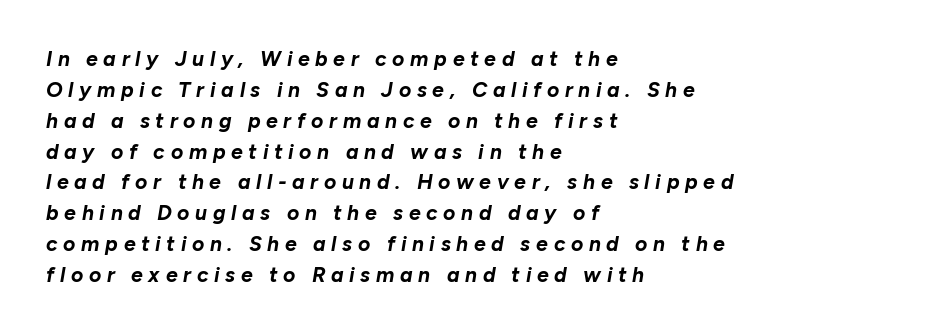
The image shows 21 px bold type, italic (leaning right); set left-aligned, normal line spacing (1.47x), unusually wide letter spacing (+0.27 em), not underlined.
